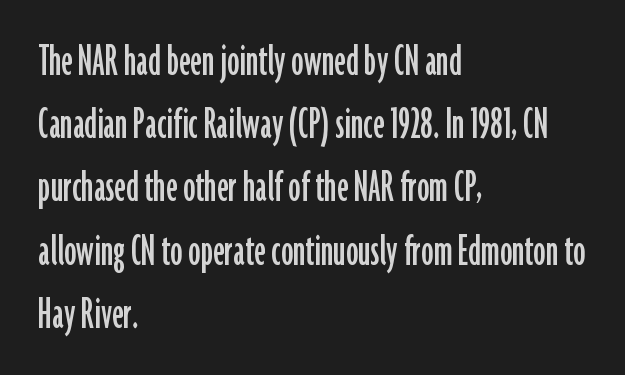
{"serif": "no", "italic": "no", "width": "condensed", "stroke_contrast": "low", "x_height": "medium", "monospaced": "no", "underline": "no", "align": "left", "line_spacing": "normal", "line_spacing_ratio": 1.29, "letter_spacing": "normal", "letter_spacing_em": 0.0, "glyph_px": 49}
